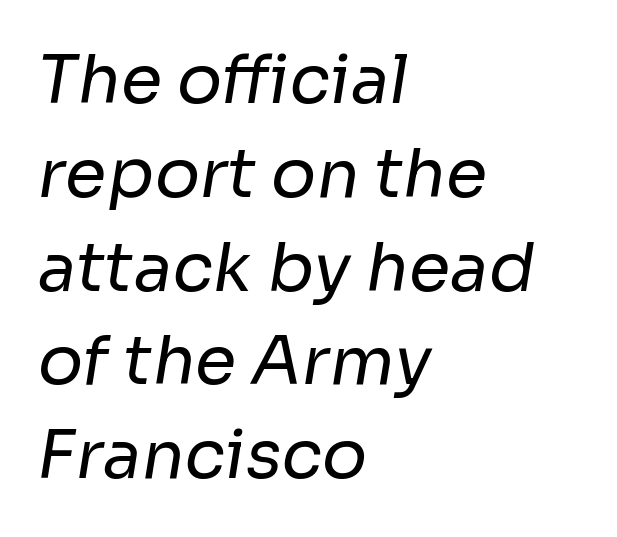
{"serif": "no", "bold": "no", "weight": "regular", "width": "normal", "stroke_contrast": "low", "x_height": "medium", "monospaced": "no", "underline": "no", "align": "left", "line_spacing": "normal", "line_spacing_ratio": 1.4, "letter_spacing": "normal", "letter_spacing_em": 0.0, "glyph_px": 67}
